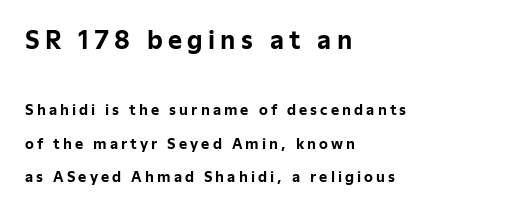
The image shows 24 px bold type, upright; set left-aligned, loose line spacing (2.38x), unusually wide letter spacing (+0.22 em), not underlined; the first (top) block is 1.71x larger.
